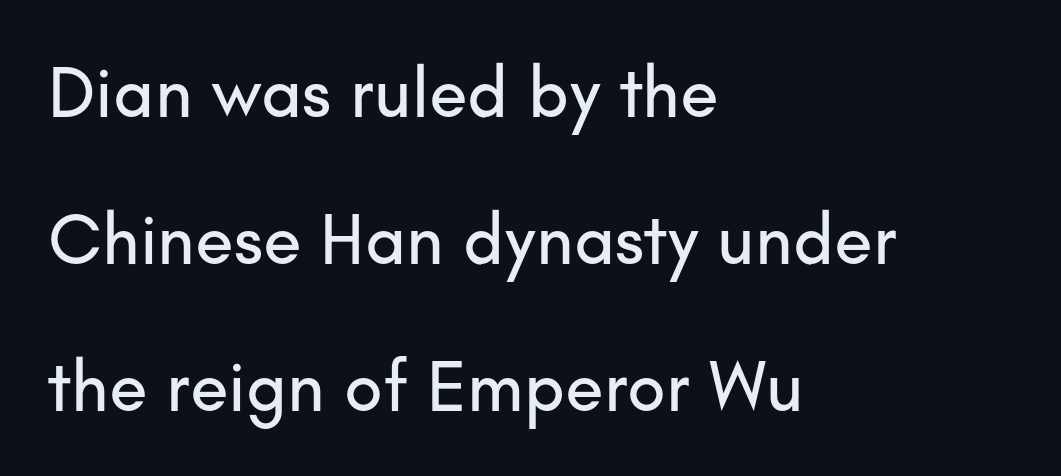
The image shows 71 px sans-serif type, upright; set left-aligned, loose line spacing (2.07x), normal letter spacing, not underlined; low stroke contrast and a small x-height.
